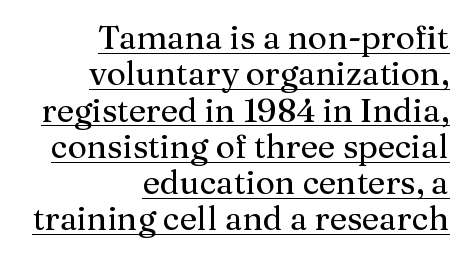
Observe the ordinary spacing: letters are neighbours, not strangers. The typeface chosen for these lines features serifs. Typeset ragged left — the right edge is the straight one. You can see a thin bar hugging the bottom of the glyphs.
